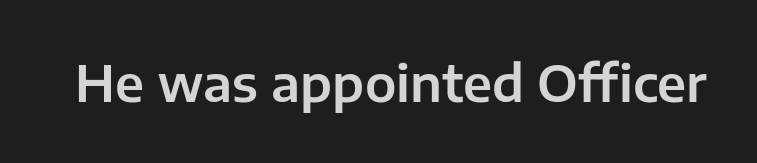
{"serif": "no", "italic": "no", "width": "normal", "stroke_contrast": "low", "x_height": "medium", "monospaced": "no", "underline": "no", "letter_spacing": "normal", "letter_spacing_em": 0.0, "glyph_px": 50}
